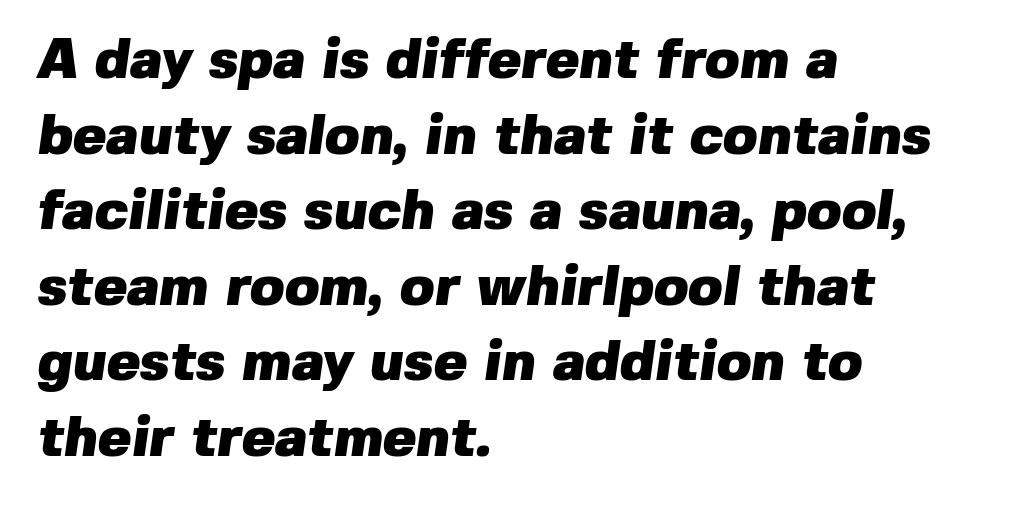
These lines are composed in type without serifs. The letters advance in unequal steps, a hallmark of proportional type. Unmarked baselines from the first word to the last. The glyphs have the mass of a bold cut.
